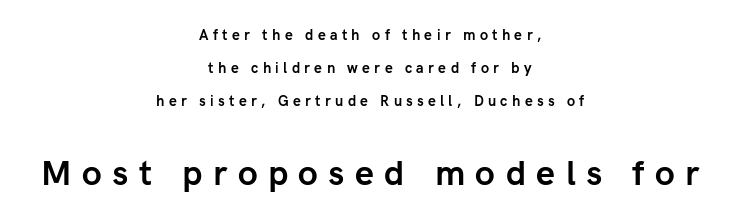
{"serif": "no", "italic": "no", "bold": "yes", "weight": "semibold", "width": "normal", "stroke_contrast": "low", "x_height": "medium", "monospaced": "no", "underline": "no", "align": "center", "line_spacing": "loose", "line_spacing_ratio": 2.36, "letter_spacing": "wide", "letter_spacing_em": 0.31, "larger_block": "second", "size_ratio": 2.43, "glyph_px": 34}
